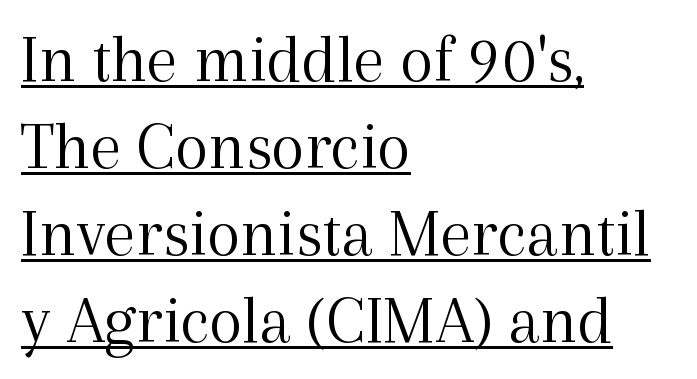
{"serif": "yes", "italic": "no", "bold": "no", "weight": "light", "width": "normal", "x_height": "medium", "monospaced": "no", "underline": "yes", "align": "left", "line_spacing": "normal", "line_spacing_ratio": 1.26, "letter_spacing": "normal", "letter_spacing_em": 0.0, "glyph_px": 69}
